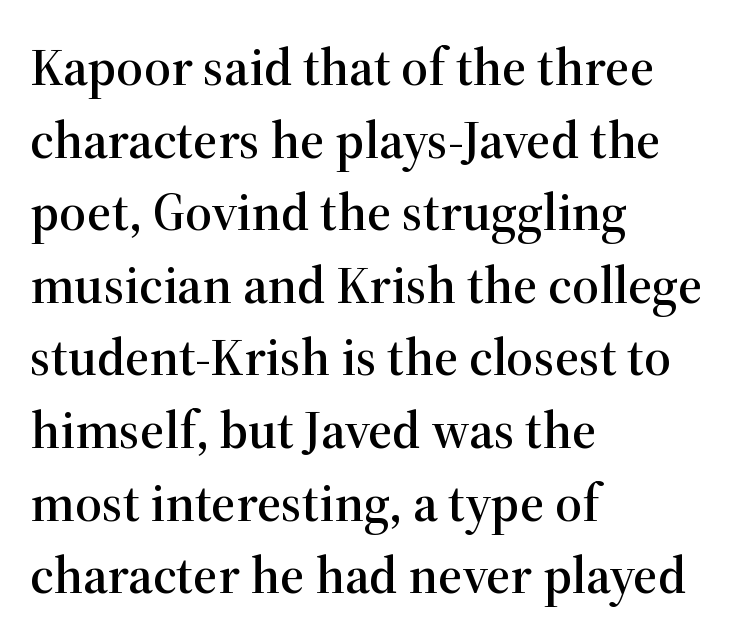
The image shows 53 px serif type, upright; set left-aligned, normal line spacing (1.37x), normal letter spacing, not underlined; high stroke contrast and a medium x-height.
